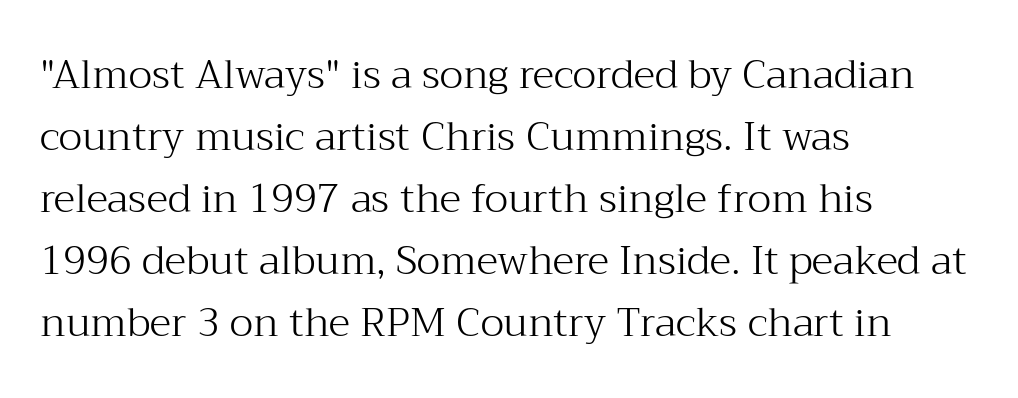
Q: Is the text bold? A: No.
Q: Is the text italic (slanted)? A: No, it is upright.
Q: Is the typeface a serif or a sans-serif typeface? A: Serif.
Q: Is the text underlined? A: No.
Q: How is the paragraph aligned? A: Left-aligned.
Q: Is the spacing between letters normal or unusually wide? A: Normal.
Q: Is the spacing between lines tight, normal or loose? A: Normal.
Q: Width (condensed, normal, or wide)? A: Normal.
Q: Stroke contrast? A: Medium.
Q: x-height? A: Medium.
Q: Monospaced? A: No.
